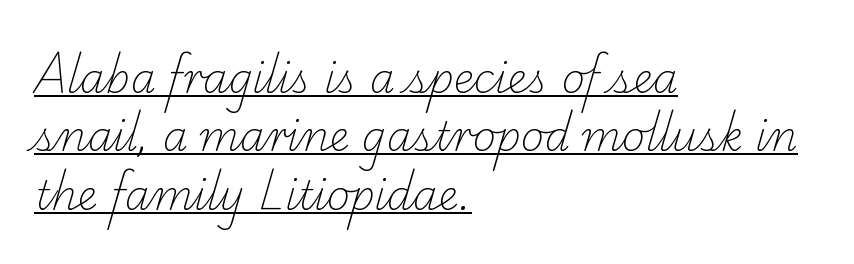
{"serif": "yes", "bold": "no", "weight": "light", "width": "normal", "stroke_contrast": "low", "x_height": "small", "monospaced": "no", "underline": "yes", "align": "left", "line_spacing": "normal", "line_spacing_ratio": 1.46, "letter_spacing": "normal", "letter_spacing_em": 0.0, "glyph_px": 40}
